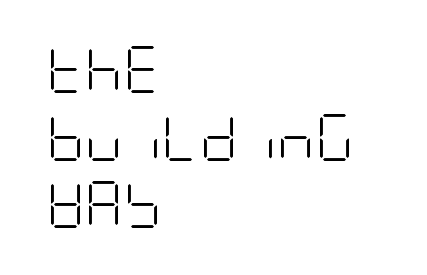
The image shows 47 px light, condensed sans-serif type, upright; set left-aligned, normal line spacing (1.44x), normal letter spacing, not underlined; low stroke contrast and a large x-height.
